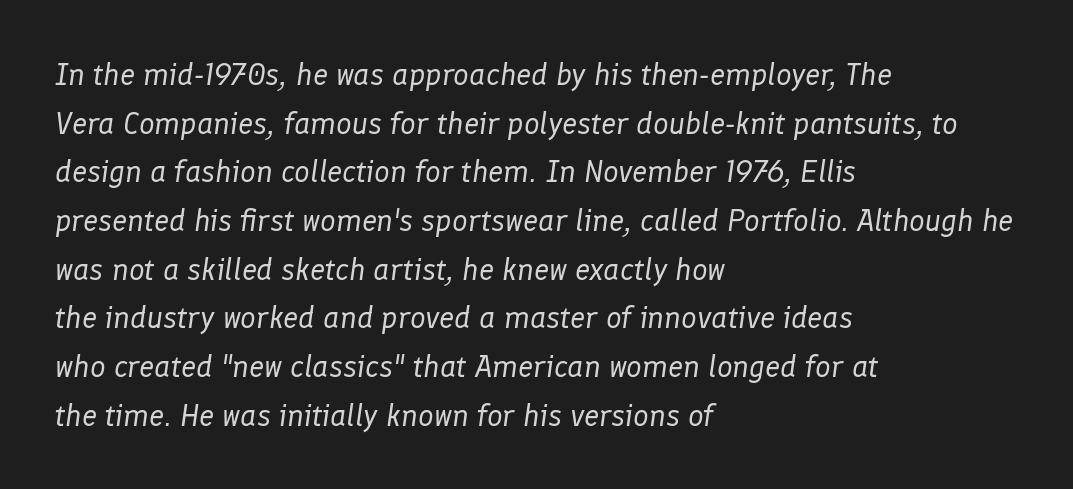
Q: Is the text bold? A: No.
Q: Is the text italic (slanted)? A: Yes, it leans right by about 8 degrees.
Q: Is the text underlined? A: No.
Q: How is the paragraph aligned? A: Left-aligned.
Q: Is the spacing between letters normal or unusually wide? A: Normal.
Q: Is the spacing between lines tight, normal or loose? A: Normal.
Q: Width (condensed, normal, or wide)? A: Normal.
Q: Stroke contrast? A: Low.
Q: x-height? A: Medium.
Q: Monospaced? A: No.
